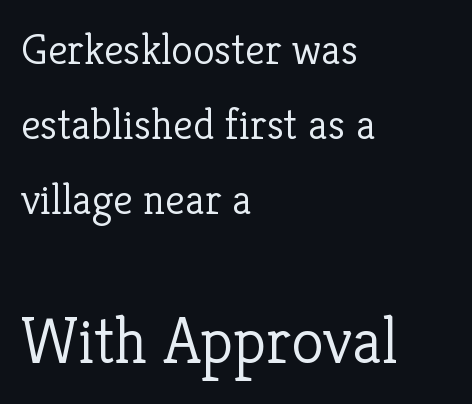
The image shows 66 px light serif type, upright; set left-aligned, normal line spacing (1.7x), normal letter spacing, not underlined; the second (bottom) block is 1.5x larger; low stroke contrast and a medium x-height.
